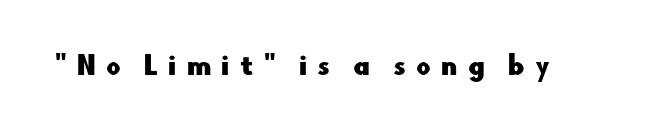
{"italic": "no", "underline": "no", "letter_spacing": "wide", "letter_spacing_em": 0.41, "glyph_px": 25}
